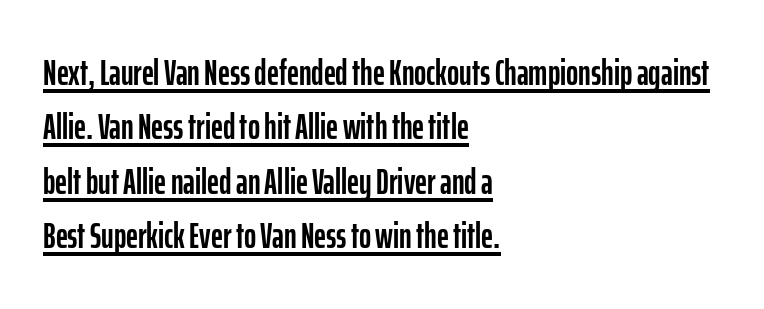
Q: Is the text italic (slanted)? A: No, it is upright.
Q: Is the typeface a serif or a sans-serif typeface? A: Sans-serif.
Q: Is the text underlined? A: Yes.
Q: How is the paragraph aligned? A: Left-aligned.
Q: Is the spacing between letters normal or unusually wide? A: Normal.
Q: Is the spacing between lines tight, normal or loose? A: Normal.
Q: Width (condensed, normal, or wide)? A: Condensed.
Q: Stroke contrast? A: Low.
Q: x-height? A: Medium.
Q: Monospaced? A: No.
